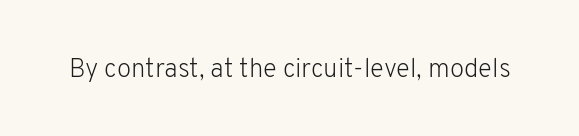
The image shows 26 px text type, upright; set normal letter spacing, not underlined.
